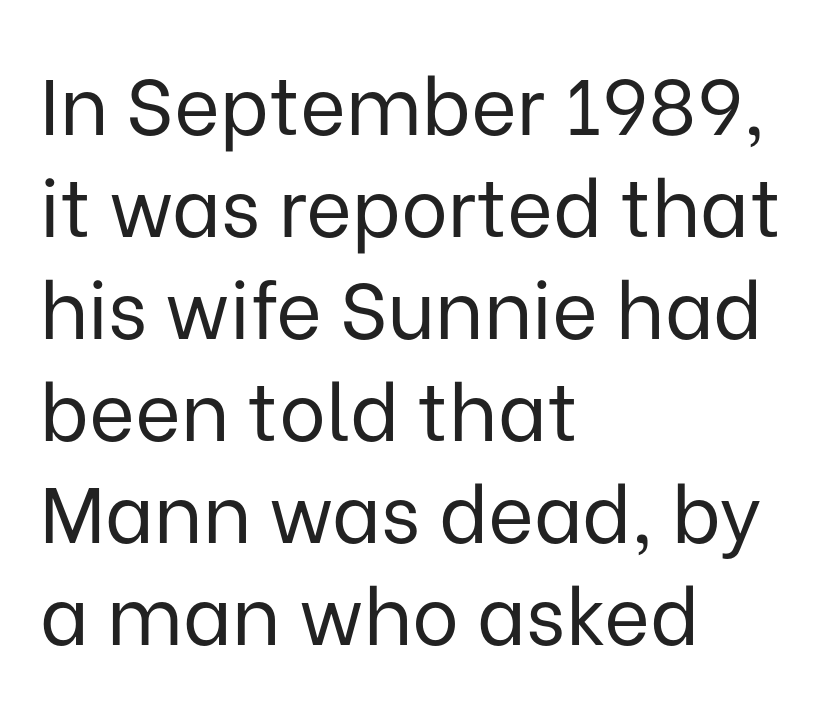
Inter-character spacing is left at the font's built-in metrics. A typesetter would call this proportional, since set widths differ per character. This reads as an unemphasized weight, regular at the heaviest. Honestly, there is no underline to notice here at all. Letterform terminals end flat and unadorned throughout the passage.
